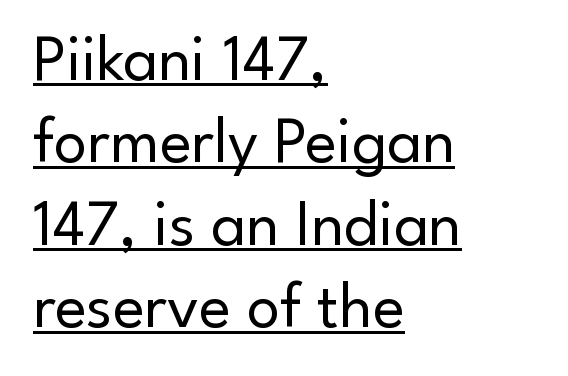
Each letter's strokes conclude bluntly, with no projecting serifs. Whoever set this chose a conventional vertical rhythm. Notice how the passage keeps a crisp vertical edge on the left only. Compared with undecorated copy, this sample adds a rule below the words. Nope, not italic — everything's standing straight.
